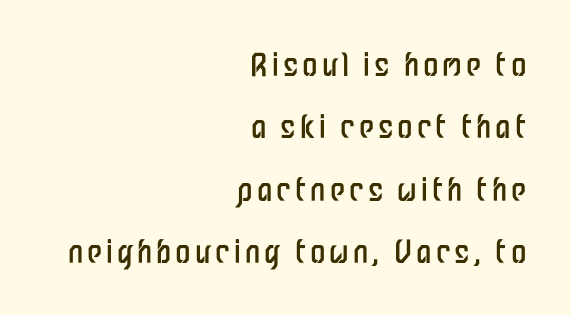
The image shows 31 px regular-weight, condensed sans-serif type, upright; set right-aligned, loose line spacing (2.01x), not underlined; low stroke contrast and a medium x-height.
